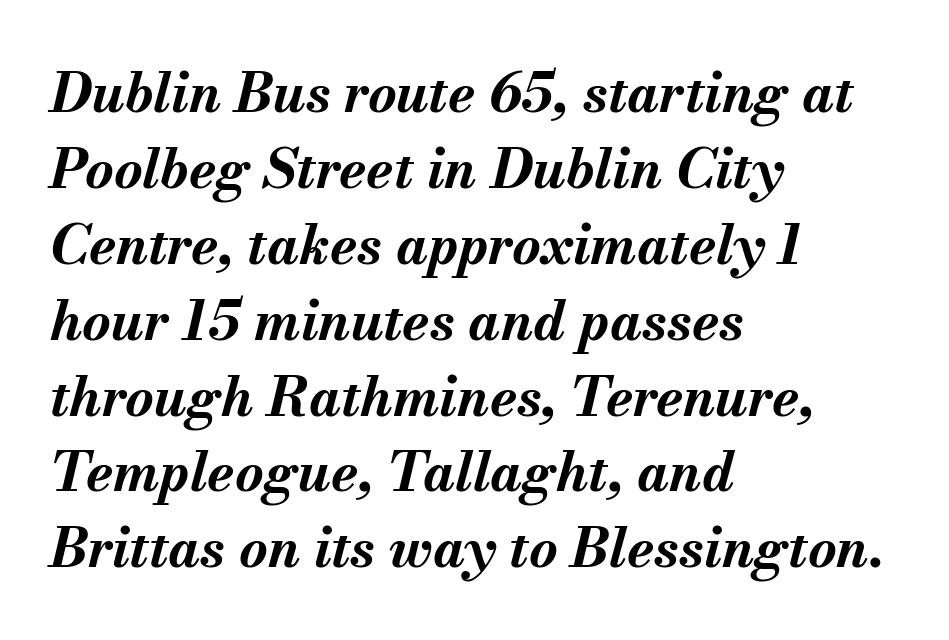
Q: Is the text bold? A: Yes.
Q: Is the text italic (slanted)? A: Yes, it leans right by about 13 degrees.
Q: Is the text underlined? A: No.
Q: How is the paragraph aligned? A: Left-aligned.
Q: Is the spacing between letters normal or unusually wide? A: Normal.
Q: Is the spacing between lines tight, normal or loose? A: Normal.
Q: Width (condensed, normal, or wide)? A: Normal.
Q: Stroke contrast? A: Medium.
Q: x-height? A: Small.
Q: Monospaced? A: No.
